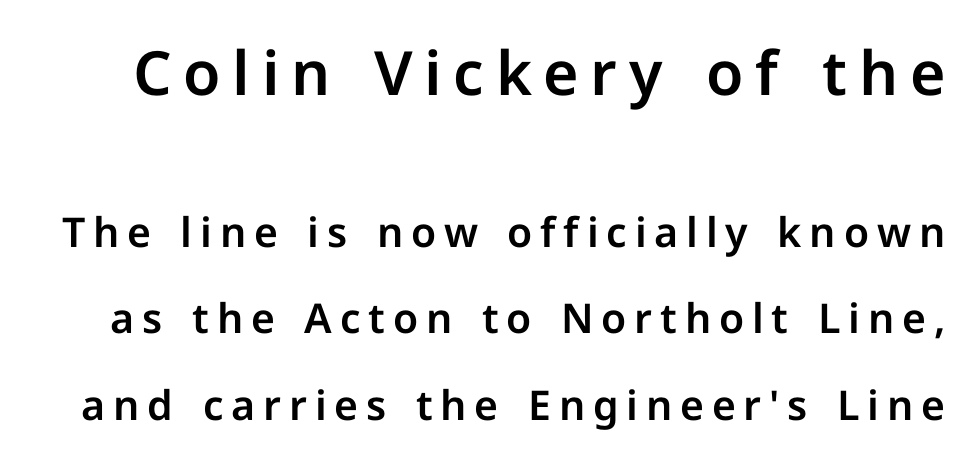
{"serif": "no", "italic": "no", "width": "normal", "stroke_contrast": "low", "x_height": "medium", "monospaced": "no", "underline": "no", "line_spacing": "loose", "line_spacing_ratio": 2.11, "larger_block": "first", "size_ratio": 1.49, "glyph_px": 61}
